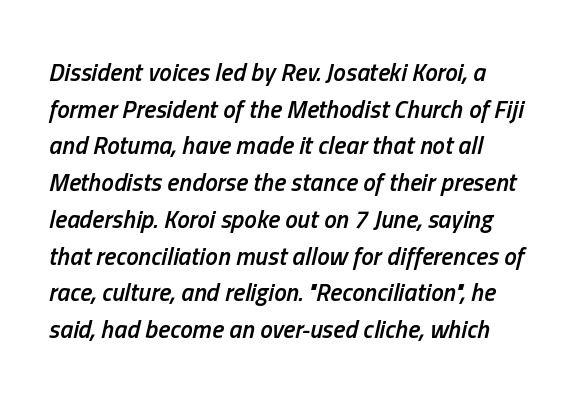
Q: Is the text bold? A: Semi-bold.
Q: Is the text italic (slanted)? A: Yes, it leans right by about 13 degrees.
Q: Is the text underlined? A: No.
Q: Is the spacing between letters normal or unusually wide? A: Normal.
Q: Is the spacing between lines tight, normal or loose? A: Normal.
